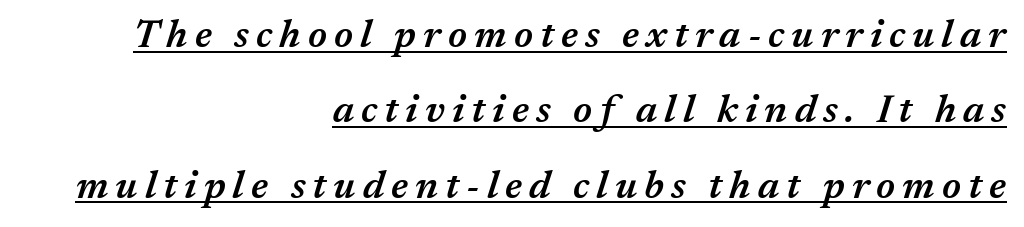
Q: Is the text bold? A: Semi-bold.
Q: Is the text italic (slanted)? A: Yes, it leans right by about 17 degrees.
Q: Is the text underlined? A: Yes.
Q: How is the paragraph aligned? A: Right-aligned.
Q: Is the spacing between lines tight, normal or loose? A: Loose.
Q: Width (condensed, normal, or wide)? A: Normal.
Q: Stroke contrast? A: Medium.
Q: x-height? A: Medium.
Q: Monospaced? A: No.
